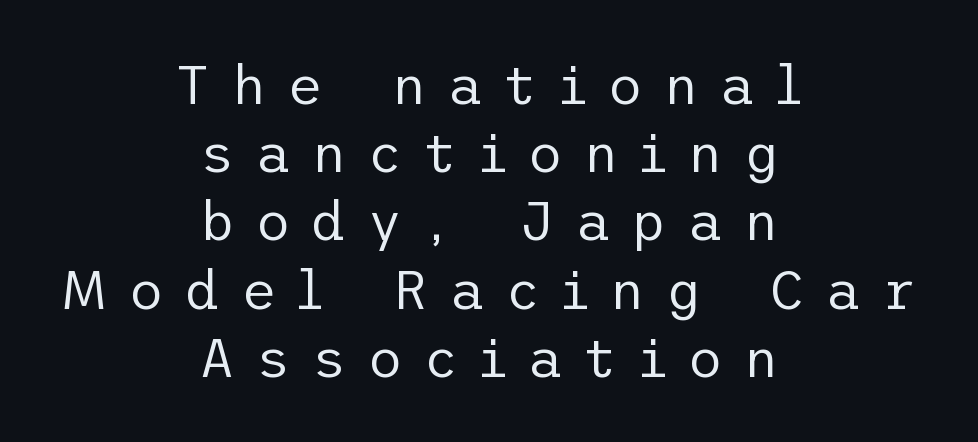
Vertical stems look standard width or narrower in stroke. Posture: vertical. Caption: expanded tracking, letters set apart. Note: no serifs on the glyphs. The gap between lines stays unmarked. These lines stack symmetrically, like a column narrowing and widening about its center.
